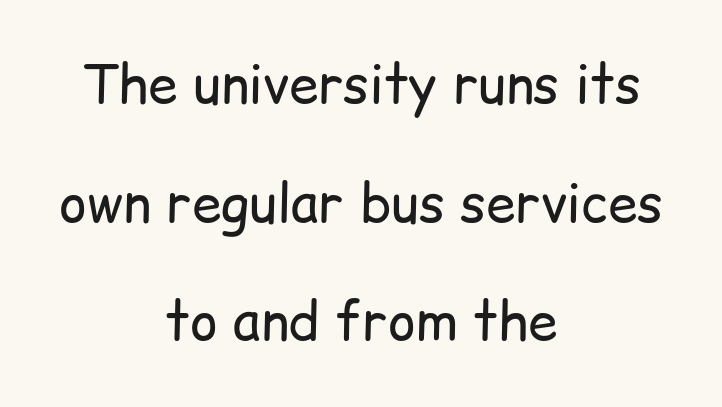
Weight: not bold — regular or lighter. Each new line begins a long way beneath the previous one. To sum up the face: it is a sans, with no serifs. The rag falls on both sides of this text block equally. Quick note: not italic, upright. What stands out about the letter spacing? Nothing — it is the standard amount.
